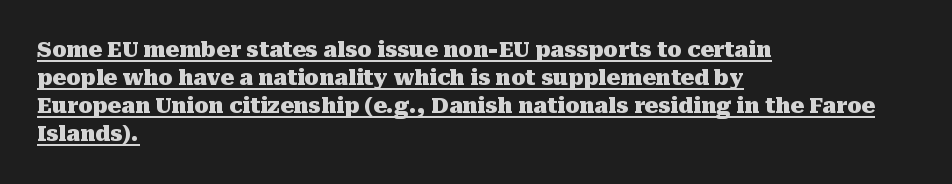
The image shows 21 px bold type, upright; set left-aligned, normal line spacing (1.33x), normal letter spacing, underlined.
